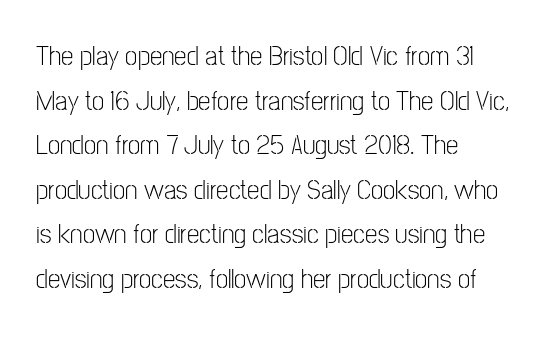
The image shows 28 px light, condensed sans-serif type, upright; set left-aligned, normal line spacing (1.59x), normal letter spacing, not underlined; low stroke contrast and a medium x-height.
